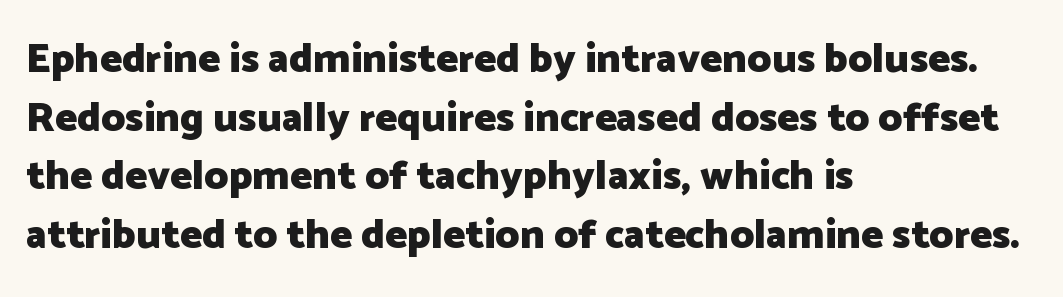
{"serif": "no", "italic": "no", "bold": "yes", "weight": "heavy", "width": "normal", "stroke_contrast": "low", "x_height": "medium", "monospaced": "no", "underline": "no", "align": "left", "line_spacing": "normal", "line_spacing_ratio": 1.43, "letter_spacing": "normal", "letter_spacing_em": 0.0, "glyph_px": 41}
